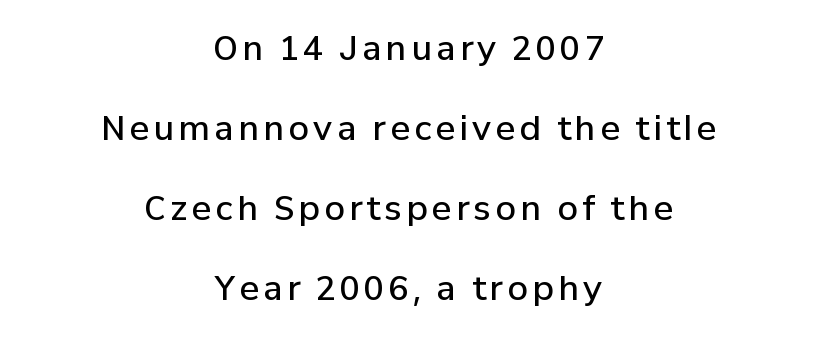
Q: Is the text bold? A: Semi-bold.
Q: Is the text italic (slanted)? A: No, it is upright.
Q: Is the typeface a serif or a sans-serif typeface? A: Sans-serif.
Q: Is the text underlined? A: No.
Q: How is the paragraph aligned? A: Centered.
Q: Is the spacing between lines tight, normal or loose? A: Loose.
Q: Width (condensed, normal, or wide)? A: Normal.
Q: Stroke contrast? A: Low.
Q: x-height? A: Medium.
Q: Monospaced? A: No.
